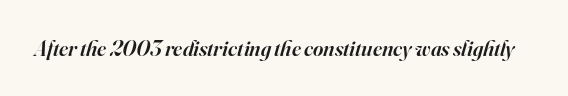
In terms of weight, the rendering is demibold, just under bold. The letters sit at their default tracking, neither squeezed nor spread. This is oblique type, the kind used for emphasis or titles. Check under the words: just untouched page.
